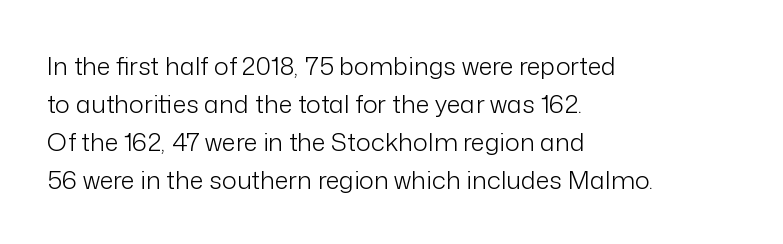
The image shows 25 px text type, upright; set left-aligned, normal line spacing (1.52x), normal letter spacing, not underlined.
